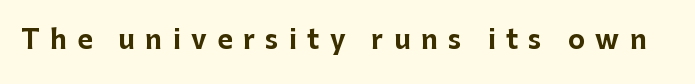
Q: Is the text bold? A: Yes.
Q: Is the text italic (slanted)? A: No, it is upright.
Q: Is the text underlined? A: No.
Q: Is the spacing between letters normal or unusually wide? A: Unusually wide.
